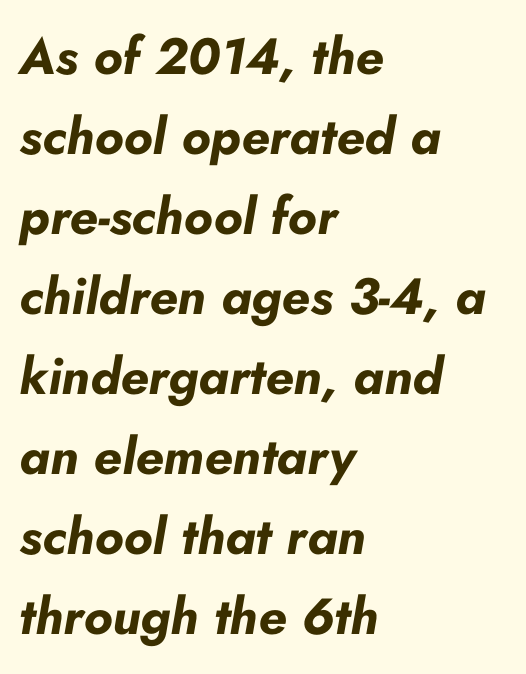
Q: Is the text bold? A: Yes.
Q: Is the text italic (slanted)? A: Yes, it leans right by about 10 degrees.
Q: Is the text underlined? A: No.
Q: How is the paragraph aligned? A: Left-aligned.
Q: Is the spacing between letters normal or unusually wide? A: Normal.
Q: Is the spacing between lines tight, normal or loose? A: Normal.
Q: Width (condensed, normal, or wide)? A: Normal.
Q: Stroke contrast? A: Low.
Q: x-height? A: Small.
Q: Monospaced? A: No.
